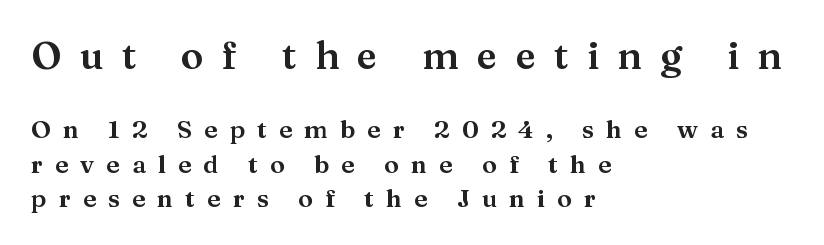
Reading top to bottom, the characters get smaller at the block break. These lines stack with their left ends in a neat column. Ordinary non-slanted type is in use. The glyphs in this specimen are seriffed.
